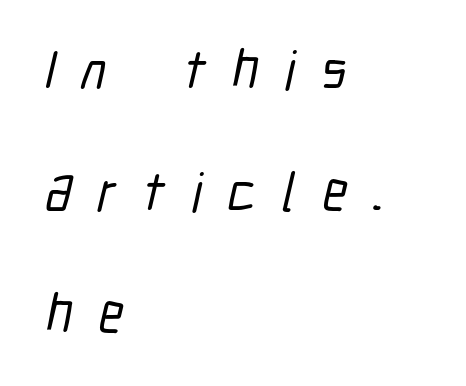
Q: Is the typeface a serif or a sans-serif typeface? A: Sans-serif.
Q: Is the text underlined? A: No.
Q: How is the paragraph aligned? A: Left-aligned.
Q: Is the spacing between letters normal or unusually wide? A: Unusually wide.
Q: Is the spacing between lines tight, normal or loose? A: Loose.
Q: Width (condensed, normal, or wide)? A: Condensed.
Q: Stroke contrast? A: Low.
Q: x-height? A: Medium.
Q: Monospaced? A: No.
